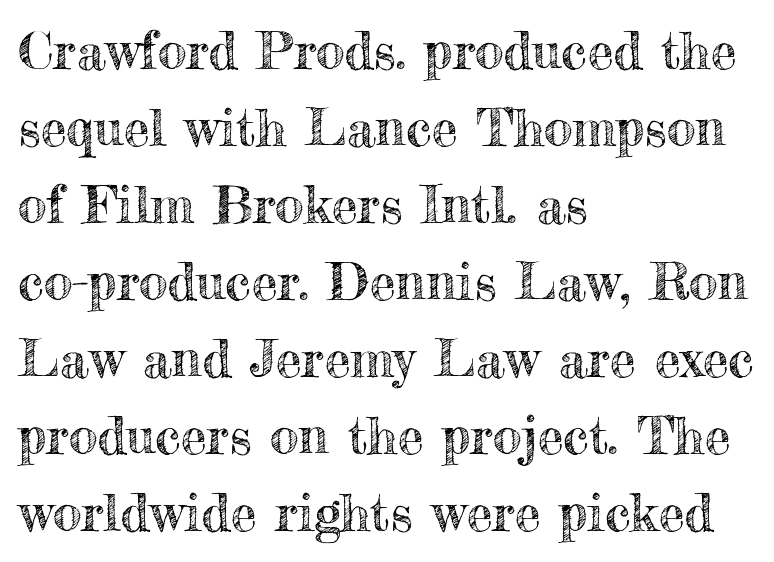
The space between consecutive lines is moderate. Just letters on the line, the space beneath them empty. Quick note: not italic, upright. The type is set solid horizontally, with unmodified tracking. A classic flush-left, rag-right setting is used for this passage. Here the designer chose a conventional face with non-uniform glyph widths.
